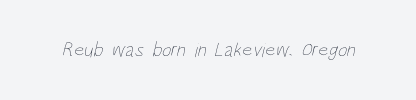
Q: Is the text bold? A: No.
Q: Is the text underlined? A: No.
Q: Is the spacing between letters normal or unusually wide? A: Normal.
